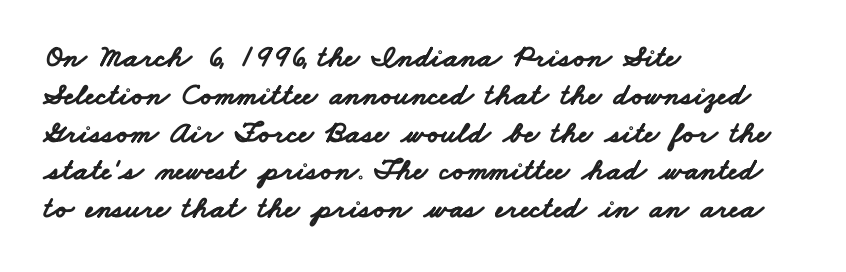
Q: Is the text bold? A: Yes.
Q: Is the typeface a serif or a sans-serif typeface? A: Sans-serif.
Q: Is the text underlined? A: No.
Q: How is the paragraph aligned? A: Left-aligned.
Q: Is the spacing between letters normal or unusually wide? A: Normal.
Q: Width (condensed, normal, or wide)? A: Wide.
Q: Stroke contrast? A: Low.
Q: x-height? A: Small.
Q: Monospaced? A: No.
